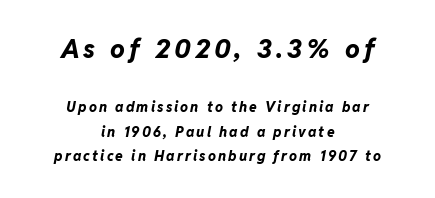
{"italic": "yes", "lean": "right", "slant_degrees": 11, "bold": "yes", "underline": "no", "align": "center", "line_spacing_ratio": 1.75, "larger_block": "first", "size_ratio": 1.86, "glyph_px": 26}
